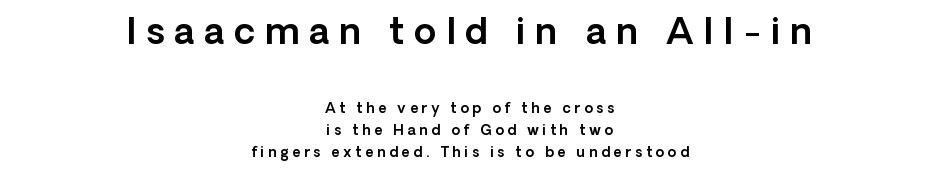
Reading top to bottom, the characters get smaller at the block break. Type style note: lacks serifs. Note the varied advance widths — an 'i' is clearly narrower than an 'm'. A roman cut, with each character standing at attention. Observe the wide spacing: letters keep a clear distance from each other. One glance says typical: line gaps are just what's usual.
